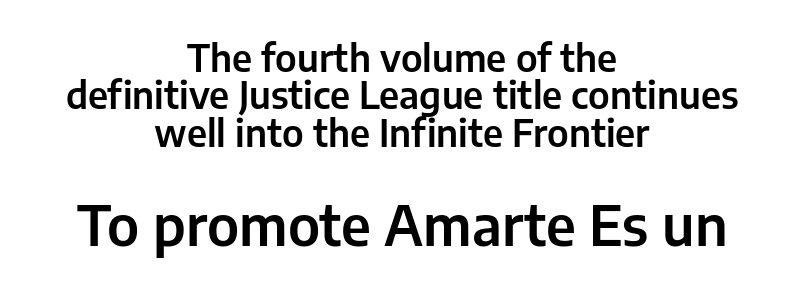
Q: Is the text italic (slanted)? A: No, it is upright.
Q: Is the typeface a serif or a sans-serif typeface? A: Sans-serif.
Q: Is the text underlined? A: No.
Q: How is the paragraph aligned? A: Centered.
Q: Is the spacing between letters normal or unusually wide? A: Normal.
Q: Is the spacing between lines tight, normal or loose? A: Tight.
Q: Which block of text is set in a larger size, the first (top) or the second (bottom)? A: The second (bottom) one.
Q: Width (condensed, normal, or wide)? A: Normal.
Q: Stroke contrast? A: Low.
Q: x-height? A: Medium.
Q: Monospaced? A: No.
